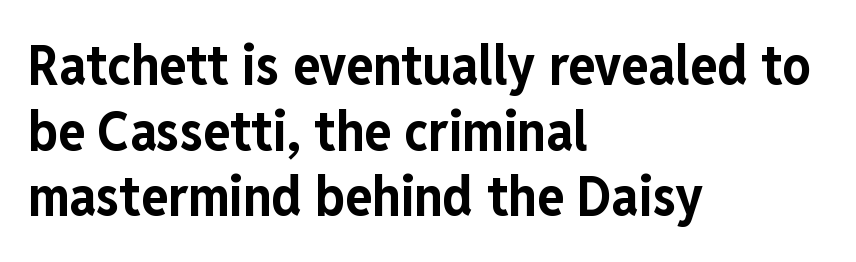
{"serif": "no", "italic": "no", "bold": "yes", "weight": "bold", "width": "condensed", "stroke_contrast": "low", "x_height": "medium", "monospaced": "no", "underline": "no", "align": "left", "line_spacing_ratio": 1.17, "letter_spacing": "normal", "letter_spacing_em": 0.0, "glyph_px": 56}
